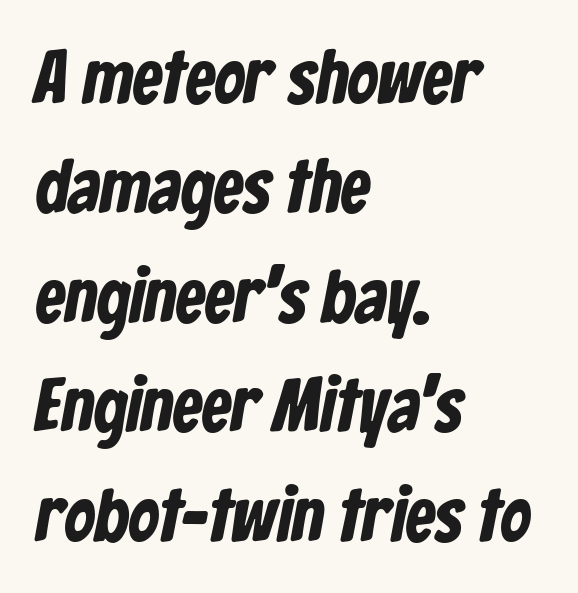
Q: Is the text bold? A: Yes.
Q: Is the typeface a serif or a sans-serif typeface? A: Sans-serif.
Q: Is the text underlined? A: No.
Q: How is the paragraph aligned? A: Left-aligned.
Q: Is the spacing between letters normal or unusually wide? A: Normal.
Q: Is the spacing between lines tight, normal or loose? A: Normal.
Q: Width (condensed, normal, or wide)? A: Condensed.
Q: Stroke contrast? A: Low.
Q: x-height? A: Medium.
Q: Monospaced? A: No.
